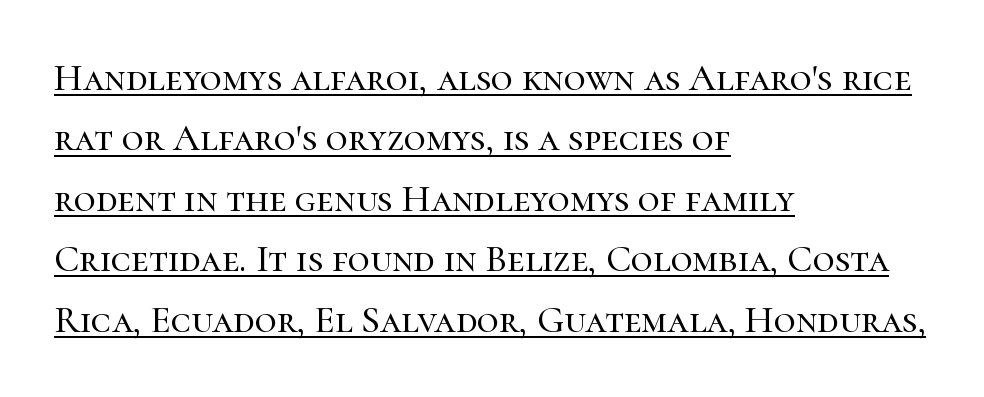
The tracking reads as untouched default to a designer's eye. The paragraph has a hard left edge and a soft right edge. How would I describe the line gaps? Plain and ordinary. Does the type have serifs? Yes, each stem ends in a small foot. Notice how the stems are strictly vertical — no italics here. Underline: present.
